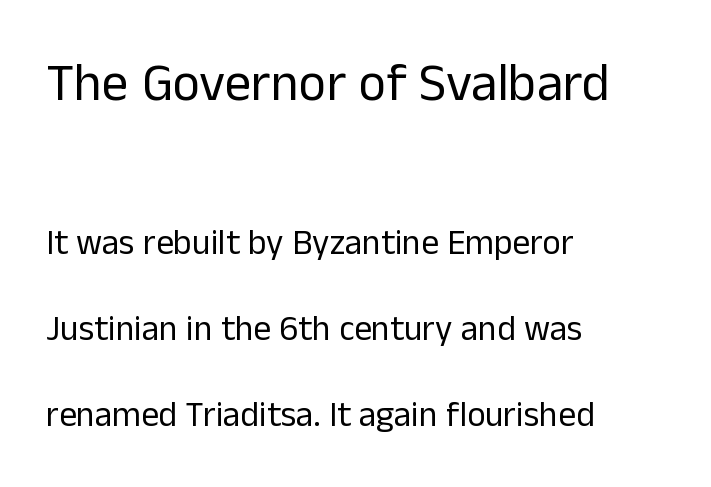
Stroke thickness stays within the range of a standard reading face or lighter. Check the space under the baseline: it is left empty. The passage shown is typed in a proportional face where columns would drift. The setting favours the left margin, as ordinary paragraphs usually do.
